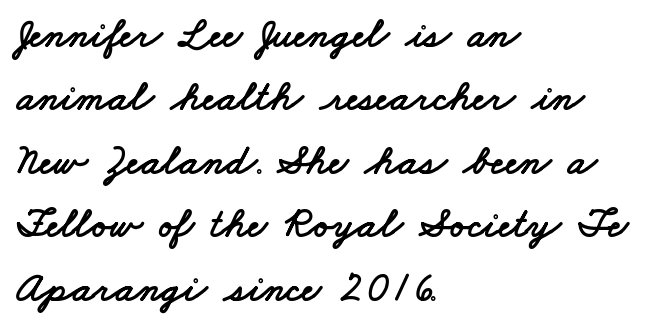
Spacing verdict: proportional, widths tailored to each character. Which margin do the lines hug? The left one — the right edge is uneven. Rule under the text: the space is simply empty. Students, observe: this is what conventionally led text looks like. The letters sit at their default tracking, neither squeezed nor spread. A sans-serif font was chosen for this passage.
